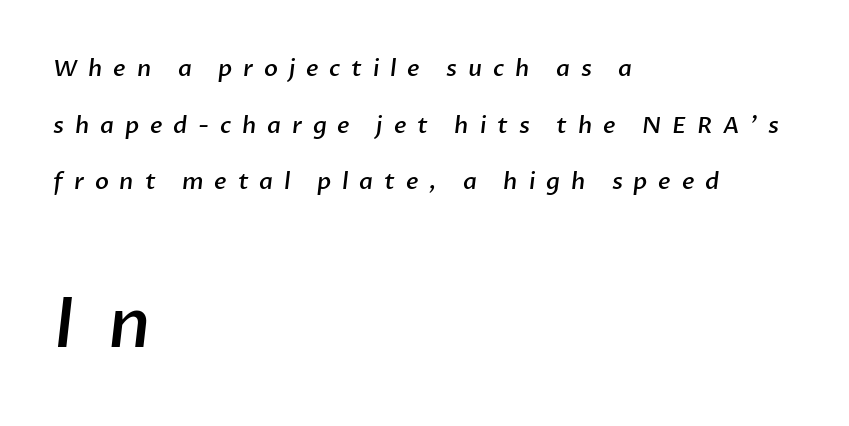
Q: Is the text bold? A: Semi-bold.
Q: Is the typeface a serif or a sans-serif typeface? A: Sans-serif.
Q: Is the text underlined? A: No.
Q: How is the paragraph aligned? A: Left-aligned.
Q: Is the spacing between letters normal or unusually wide? A: Unusually wide.
Q: Is the spacing between lines tight, normal or loose? A: Loose.
Q: Which block of text is set in a larger size, the first (top) or the second (bottom)? A: The second (bottom) one.
Q: Width (condensed, normal, or wide)? A: Normal.
Q: Stroke contrast? A: Low.
Q: x-height? A: Medium.
Q: Monospaced? A: No.
